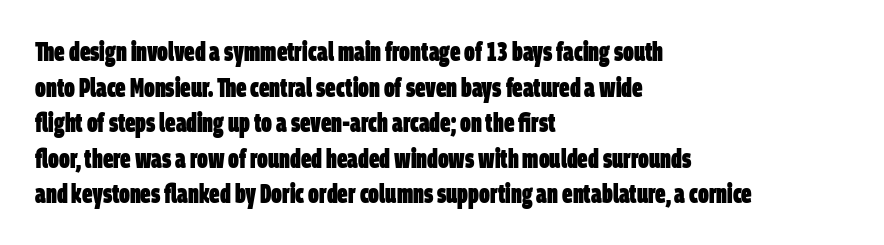
{"bold": "yes", "underline": "no", "align": "left", "line_spacing": "normal", "line_spacing_ratio": 1.37, "letter_spacing": "normal", "letter_spacing_em": 0.0, "glyph_px": 26}
